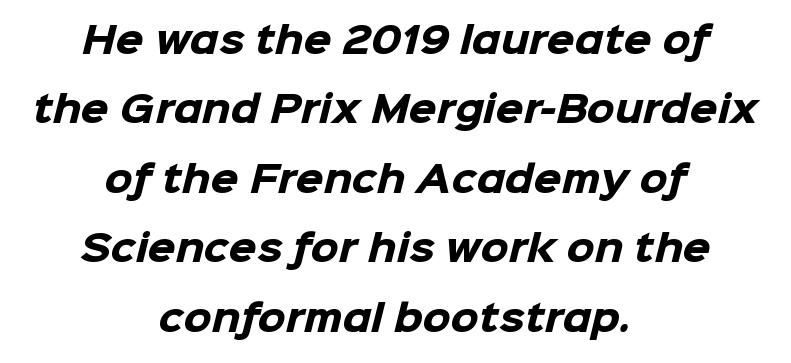
The letters advance in unequal steps, a hallmark of proportional type. The rendering uses a bold face; every stroke is thick and dark. I'd call this a sans setting — the letters go barefoot. A bare baseline throughout the passage. There is no visible air inserted between adjacent glyphs. Reading down the column, the eye jumps a long way to each next line.
